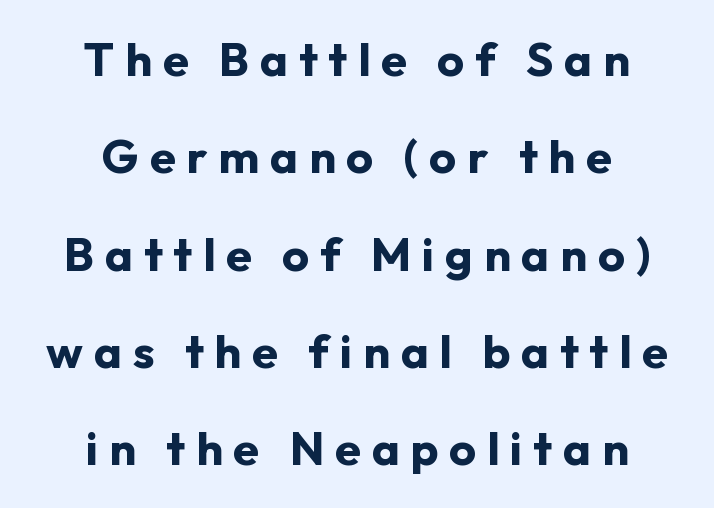
{"serif": "no", "italic": "no", "bold": "yes", "weight": "bold", "width": "normal", "stroke_contrast": "low", "x_height": "medium", "monospaced": "no", "underline": "no", "align": "center", "line_spacing": "loose", "line_spacing_ratio": 2.07, "letter_spacing": "wide", "letter_spacing_em": 0.23, "glyph_px": 47}
